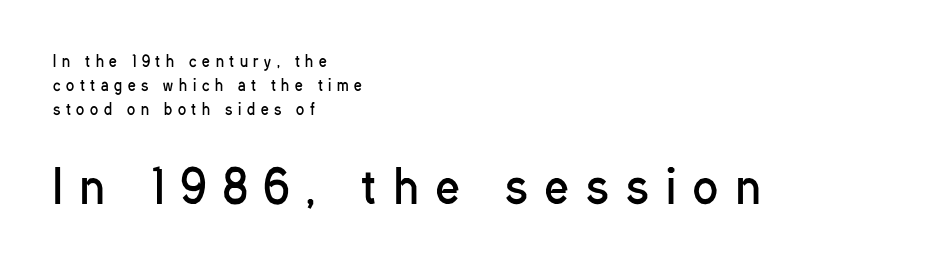
{"serif": "no", "italic": "no", "bold": "no", "weight": "regular", "width": "condensed", "stroke_contrast": "low", "x_height": "medium", "monospaced": "no", "underline": "no", "align": "left", "line_spacing": "normal", "line_spacing_ratio": 1.59, "letter_spacing": "wide", "letter_spacing_em": 0.38, "larger_block": "second", "size_ratio": 3.07, "glyph_px": 46}
